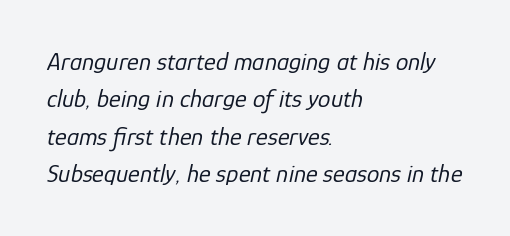
Posture: slanted. Underline: absent. This block has exactly the height ordinary leading produces. How are the letters spaced? Ordinarily, with no added tracking. The ragged edge is on the right, which tells us the setting is flush left. Counters stay open thanks to moderate or lighter strokes.
